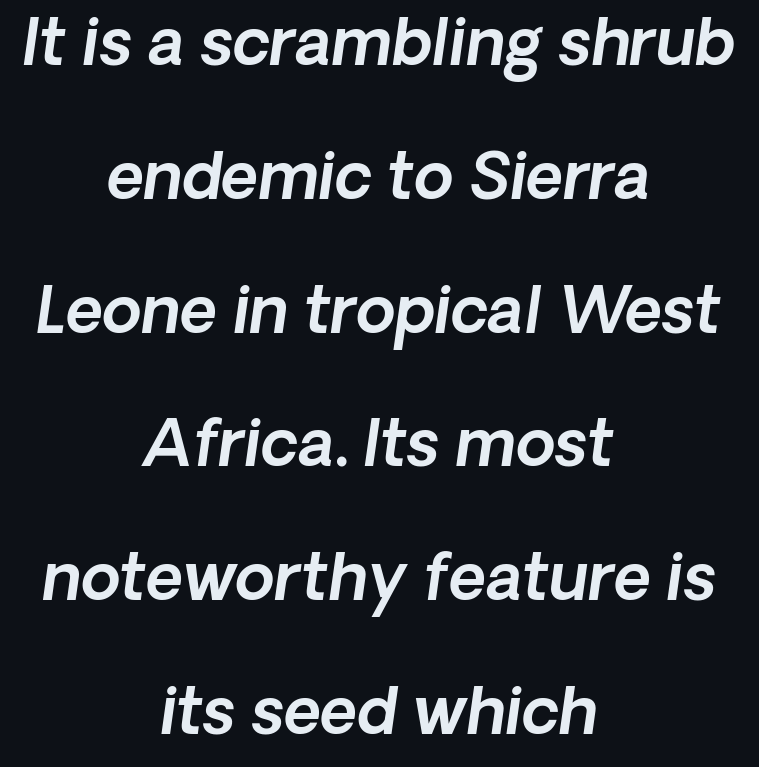
The image shows 64 px sans-serif type; set centered, loose line spacing (2.09x), normal letter spacing, not underlined; a medium x-height.
